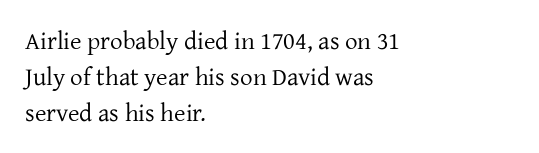
Q: Is the text bold? A: No.
Q: Is the text italic (slanted)? A: No, it is upright.
Q: Is the text underlined? A: No.
Q: How is the paragraph aligned? A: Left-aligned.
Q: Is the spacing between letters normal or unusually wide? A: Normal.
Q: Is the spacing between lines tight, normal or loose? A: Normal.
